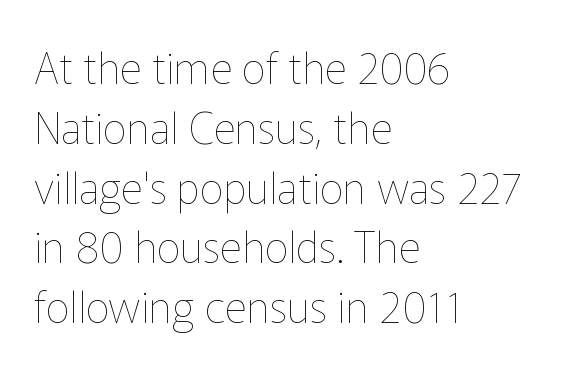
{"italic": "no", "bold": "no", "weight": "thin", "width": "normal", "stroke_contrast": "low", "x_height": "medium", "monospaced": "no", "underline": "no", "align": "left", "line_spacing": "normal", "line_spacing_ratio": 1.39, "letter_spacing": "normal", "letter_spacing_em": 0.0, "glyph_px": 43}
